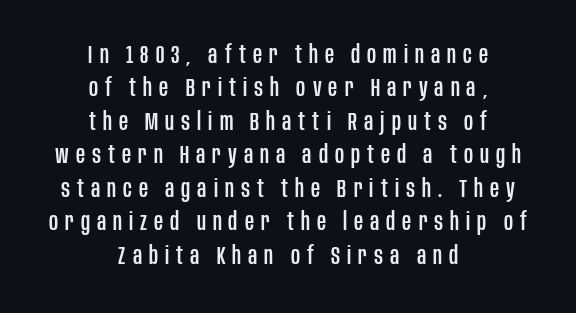
The image shows 25 px text type, upright; set centered, normal line spacing (1.34x), unusually wide letter spacing (+0.28 em), not underlined.
